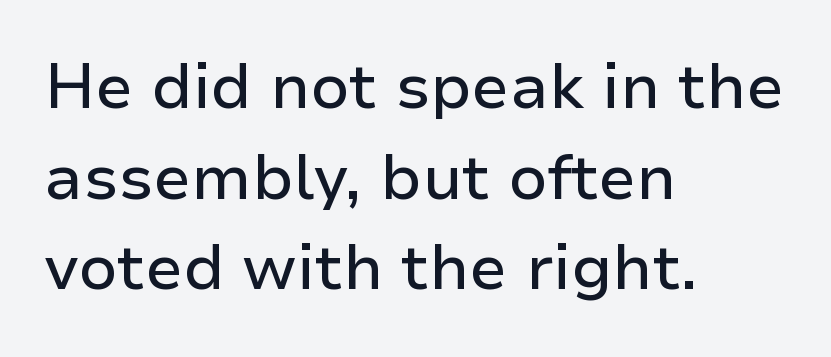
{"serif": "no", "italic": "no", "width": "normal", "stroke_contrast": "low", "x_height": "medium", "monospaced": "no", "underline": "no", "align": "left", "line_spacing": "normal", "line_spacing_ratio": 1.44, "letter_spacing": "normal", "letter_spacing_em": 0.0, "glyph_px": 63}
